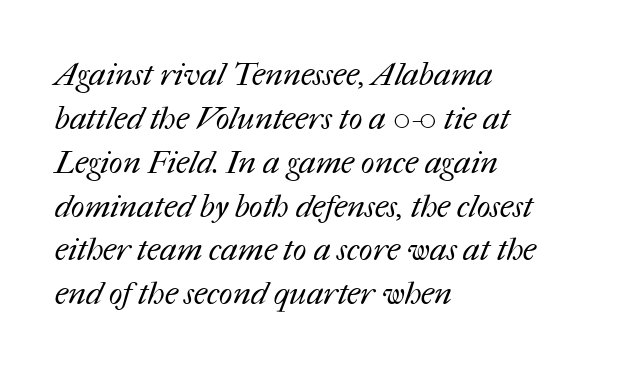
The image shows 32 px regular-weight type; set left-aligned, normal line spacing (1.37x), normal letter spacing, not underlined; medium stroke contrast and a medium x-height.
